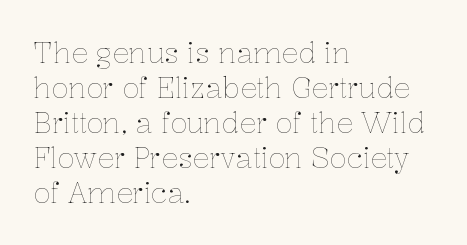
Q: Is the text bold? A: No.
Q: Is the text italic (slanted)? A: No, it is upright.
Q: Is the text underlined? A: No.
Q: How is the paragraph aligned? A: Left-aligned.
Q: Is the spacing between letters normal or unusually wide? A: Normal.
Q: Is the spacing between lines tight, normal or loose? A: Normal.
Q: Width (condensed, normal, or wide)? A: Normal.
Q: Stroke contrast? A: Low.
Q: x-height? A: Medium.
Q: Monospaced? A: No.
